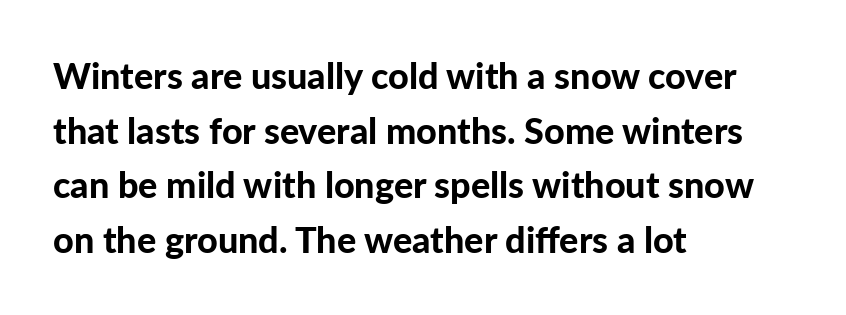
Q: Is the text bold? A: Yes.
Q: Is the text italic (slanted)? A: No, it is upright.
Q: Is the typeface a serif or a sans-serif typeface? A: Sans-serif.
Q: Is the text underlined? A: No.
Q: How is the paragraph aligned? A: Left-aligned.
Q: Is the spacing between letters normal or unusually wide? A: Normal.
Q: Is the spacing between lines tight, normal or loose? A: Normal.
Q: Width (condensed, normal, or wide)? A: Normal.
Q: Stroke contrast? A: Low.
Q: x-height? A: Medium.
Q: Monospaced? A: No.
